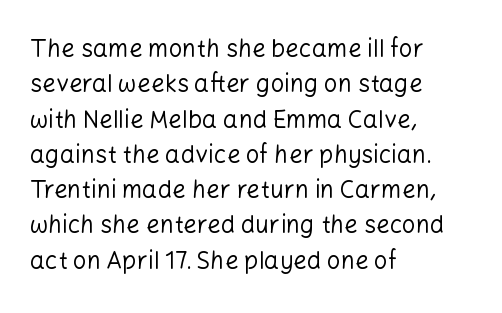
Q: Is the text bold? A: No.
Q: Is the text italic (slanted)? A: No, it is upright.
Q: Is the text underlined? A: No.
Q: How is the paragraph aligned? A: Left-aligned.
Q: Is the spacing between letters normal or unusually wide? A: Normal.
Q: Is the spacing between lines tight, normal or loose? A: Normal.
